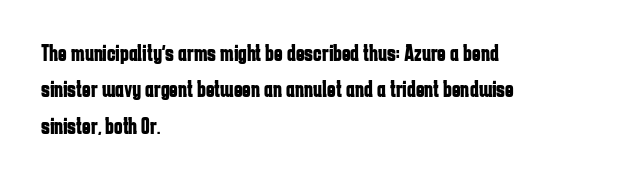
Q: Is the text bold? A: Yes.
Q: Is the text italic (slanted)? A: No, it is upright.
Q: Is the text underlined? A: No.
Q: How is the paragraph aligned? A: Left-aligned.
Q: Is the spacing between letters normal or unusually wide? A: Normal.
Q: Is the spacing between lines tight, normal or loose? A: Normal.
